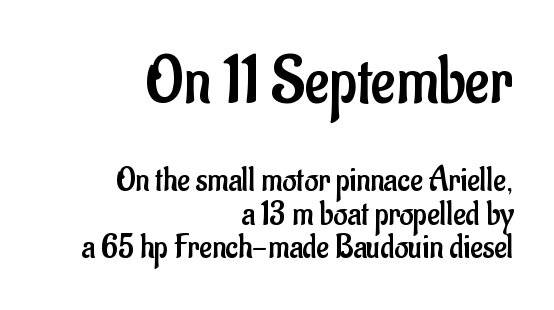
The image shows 67 px regular-weight, condensed sans-serif type, upright; set right-aligned, tight line spacing (0.98x), normal letter spacing, not underlined; the first (top) block is 1.97x larger; low stroke contrast and a small x-height.
